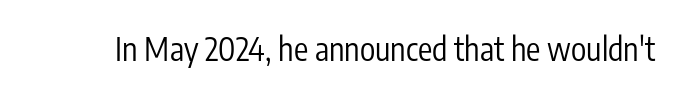
Q: Is the text bold? A: No.
Q: Is the text italic (slanted)? A: No, it is upright.
Q: Is the typeface a serif or a sans-serif typeface? A: Sans-serif.
Q: Is the text underlined? A: No.
Q: Is the spacing between letters normal or unusually wide? A: Normal.
Q: Width (condensed, normal, or wide)? A: Condensed.
Q: Stroke contrast? A: Low.
Q: x-height? A: Medium.
Q: Monospaced? A: No.
